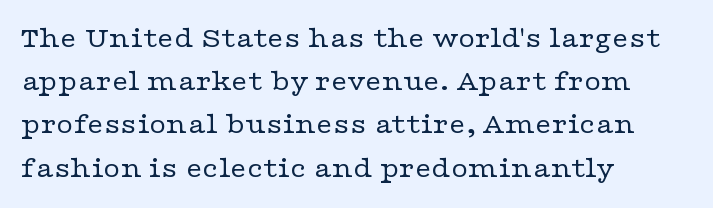
The image shows 29 px regular-weight, wide serif type, upright; set left-aligned, normal line spacing (1.49x), normal letter spacing, not underlined; low stroke contrast and a medium x-height.
